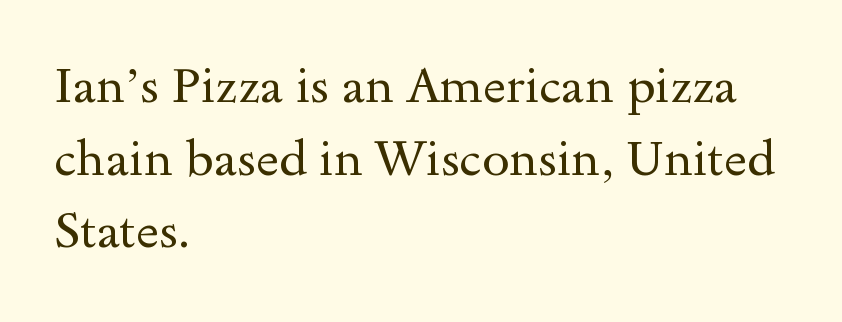
Each word holds together tightly as a unit, with standard inter-letter gaps. The letters advance in unequal steps, a hallmark of proportional type. If you drew a ruler down the left edge, every line would touch it. The specimen omits any rule beneath the text block's lines.
